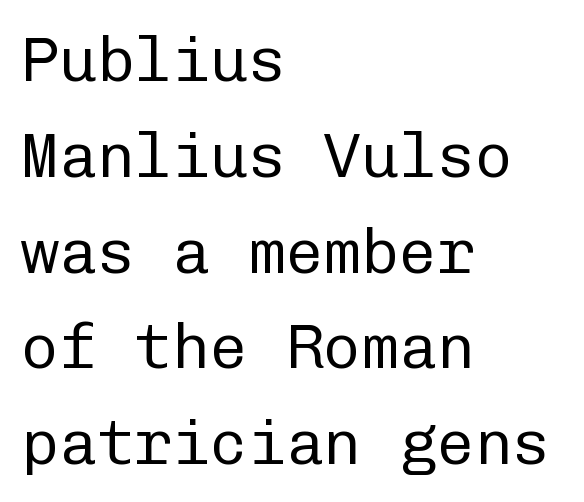
Q: Is the text bold? A: No.
Q: Is the text italic (slanted)? A: No, it is upright.
Q: Is the typeface a serif or a sans-serif typeface? A: Sans-serif.
Q: Is the text underlined? A: No.
Q: How is the paragraph aligned? A: Left-aligned.
Q: Is the spacing between letters normal or unusually wide? A: Normal.
Q: Is the spacing between lines tight, normal or loose? A: Normal.
Q: Width (condensed, normal, or wide)? A: Normal.
Q: Stroke contrast? A: Low.
Q: x-height? A: Medium.
Q: Monospaced? A: Yes.
